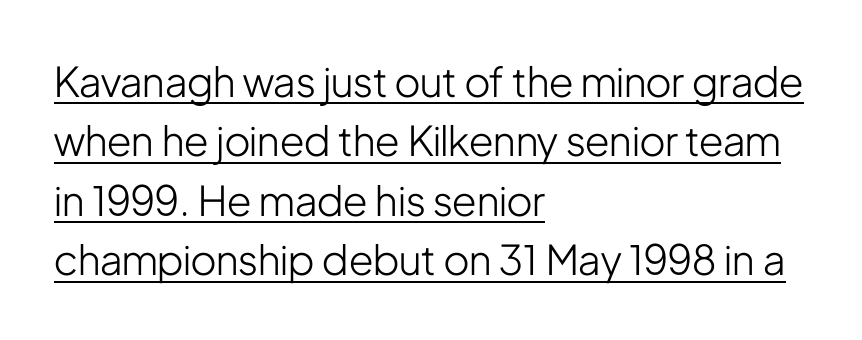
The image shows 41 px light, condensed sans-serif type, upright; set left-aligned, normal line spacing (1.45x), normal letter spacing, underlined; low stroke contrast and a medium x-height.
